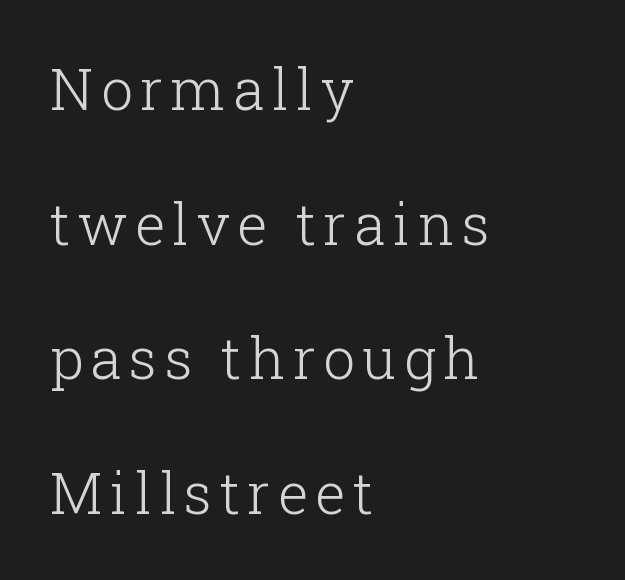
Q: Is the text bold? A: No.
Q: Is the text italic (slanted)? A: No, it is upright.
Q: Is the typeface a serif or a sans-serif typeface? A: Serif.
Q: Is the text underlined? A: No.
Q: How is the paragraph aligned? A: Left-aligned.
Q: Is the spacing between lines tight, normal or loose? A: Loose.
Q: Width (condensed, normal, or wide)? A: Normal.
Q: Stroke contrast? A: Low.
Q: x-height? A: Medium.
Q: Monospaced? A: No.
